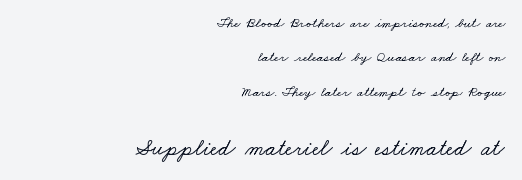
Caption: standard tracking, unaltered. Casual observation: everything's shoved over to the right. The space directly below the letters is spotless. Does the leading feel generous? Absolutely, it's lavish. Look at the glyph heights: the lower group is clearly the bigger setting.
